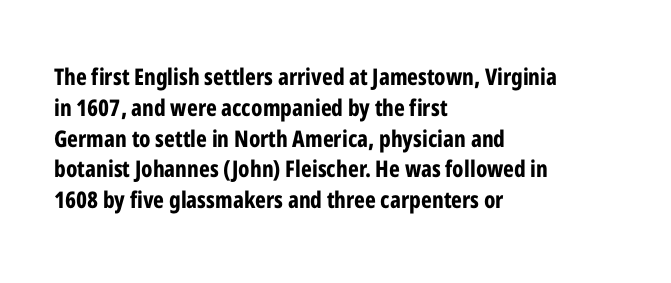
The image shows 23 px bold type, upright; set left-aligned, normal line spacing (1.34x), normal letter spacing, not underlined.
